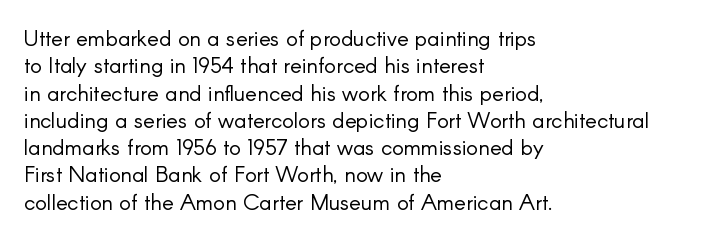
Rendered with straight, roman letterforms. Weight: not bold — regular or lighter. Words appear dense and cohesive because spacing is normal. Horizontal alignment here is leftward, the default for most running prose. A clean baseline with only descenders dipping below it.
